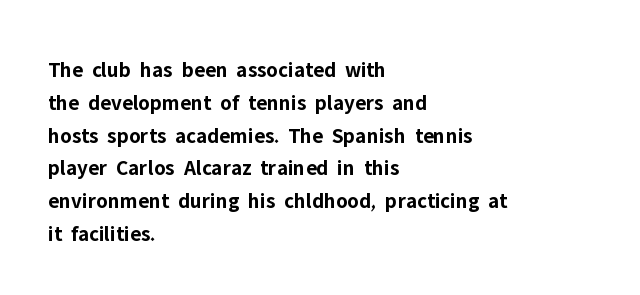
Nobody touched the tracking dial on this one. Alignment: flush left. Tall strokes in this sample are plumb rather than angled. Weight: bold.
